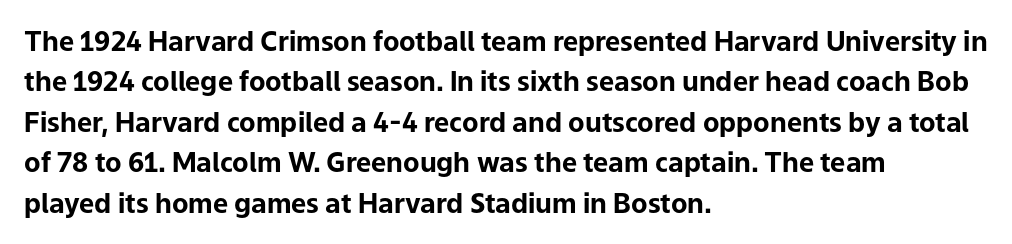
The image shows 27 px bold type, upright; set left-aligned, normal line spacing (1.5x), normal letter spacing, not underlined.
